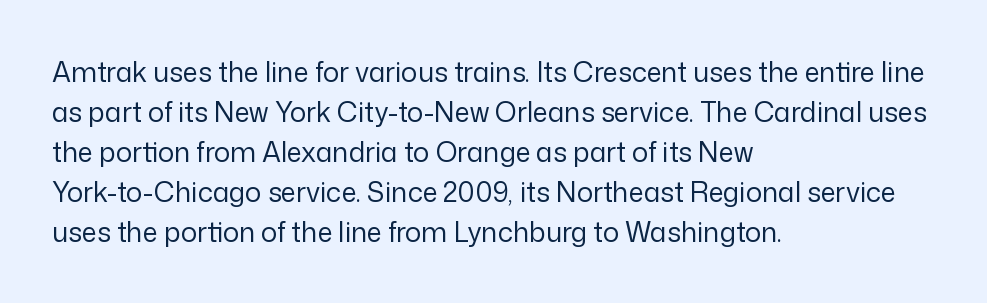
Q: Is the text bold? A: No.
Q: Is the text italic (slanted)? A: No, it is upright.
Q: Is the text underlined? A: No.
Q: How is the paragraph aligned? A: Left-aligned.
Q: Is the spacing between letters normal or unusually wide? A: Normal.
Q: Is the spacing between lines tight, normal or loose? A: Normal.
